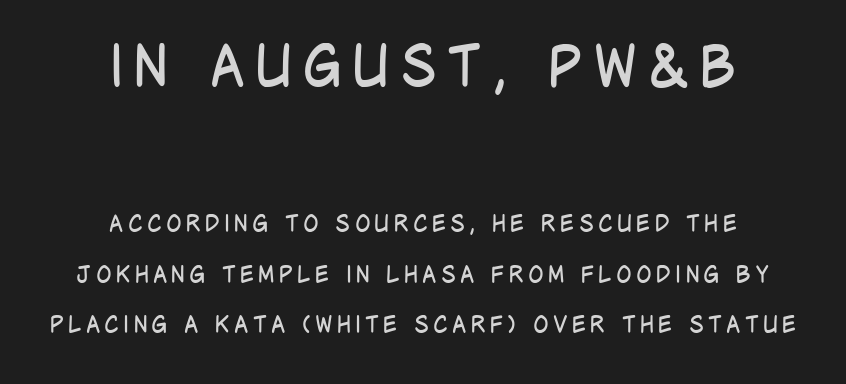
Alignment: centered. The block sitting higher on the canvas is the one with enlarged characters. The face used here is a sans, in the tradition of grotesques and geometrics. How would I describe the line gaps? Wide and relaxed.
